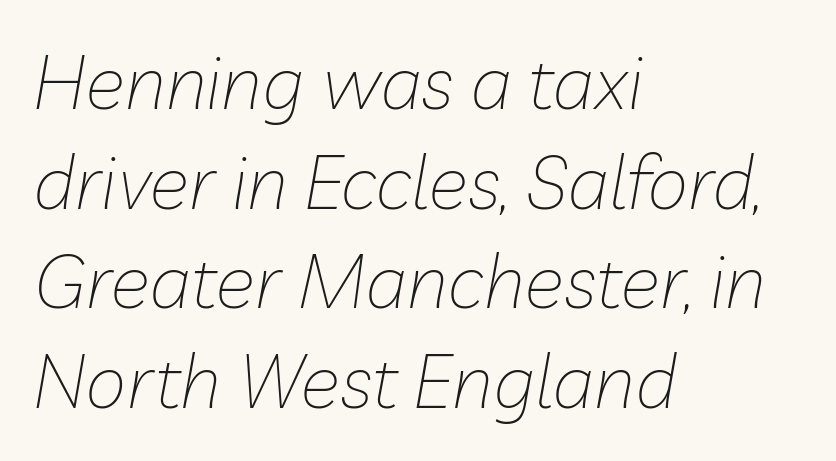
Q: Is the text bold? A: No.
Q: Is the text italic (slanted)? A: Yes, it leans right by about 10 degrees.
Q: Is the text underlined? A: No.
Q: How is the paragraph aligned? A: Left-aligned.
Q: Is the spacing between letters normal or unusually wide? A: Normal.
Q: Is the spacing between lines tight, normal or loose? A: Normal.
Q: Width (condensed, normal, or wide)? A: Normal.
Q: Stroke contrast? A: Low.
Q: x-height? A: Medium.
Q: Monospaced? A: No.
